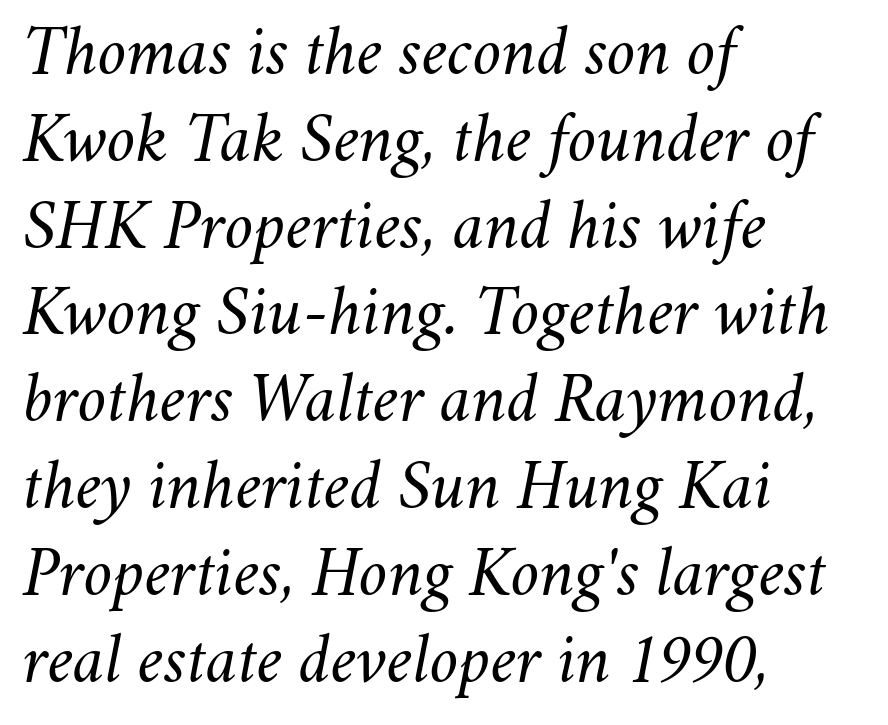
This sample has the flowing, uneven cadence of proportional lettering. Students, note that the glyphs here touch the page at normal intervals. Type without underlining. Think standard paragraph weight, or any step lighter than that. The setting favours the left margin, as ordinary paragraphs usually do. Italic? Definitely — the glyphs are oblique.
